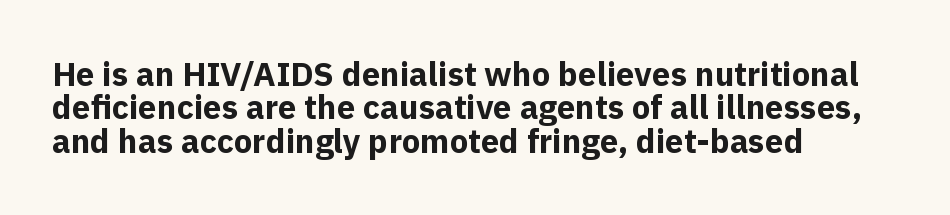
Q: Is the text bold? A: Yes.
Q: Is the text italic (slanted)? A: No, it is upright.
Q: Is the typeface a serif or a sans-serif typeface? A: Sans-serif.
Q: Is the text underlined? A: No.
Q: How is the paragraph aligned? A: Left-aligned.
Q: Is the spacing between letters normal or unusually wide? A: Normal.
Q: Is the spacing between lines tight, normal or loose? A: Tight.
Q: Width (condensed, normal, or wide)? A: Normal.
Q: x-height? A: Medium.
Q: Monospaced? A: No.
